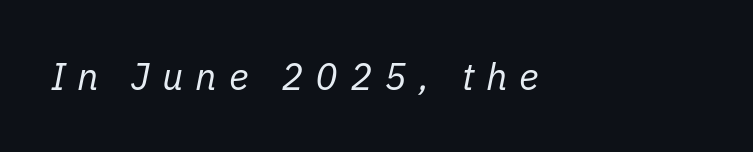
Reading down the block, your eye returns to a fixed left position each line. Spacing verdict: proportional, widths tailored to each character. Heft: none added — not bold. Just letters on the line, the space beneath them empty. Here the glyphs are tracked loosely, breaking word shapes into spaced letters.
